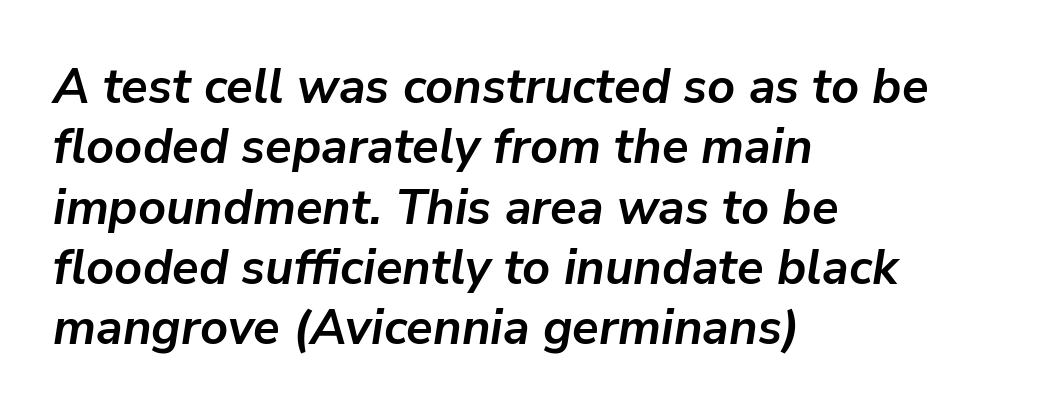
The image shows 49 px semibold type, italic (leaning right); set left-aligned, line spacing 1.23x, normal letter spacing, not underlined; low stroke contrast and a medium x-height.
